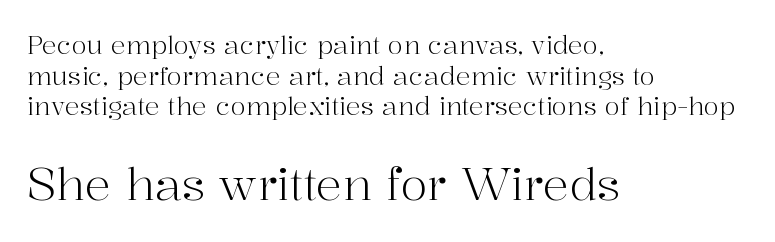
The image shows 44 px light serif type, upright; set left-aligned, line spacing 1.23x, normal letter spacing, not underlined; the second (bottom) block is 1.76x larger; high stroke contrast and a medium x-height.
